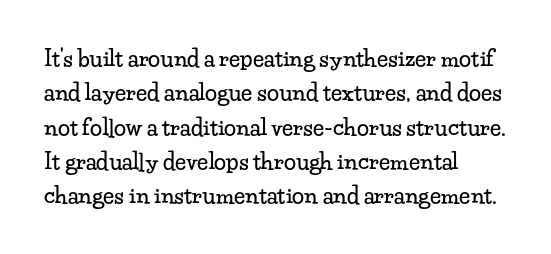
Q: Is the text italic (slanted)? A: No, it is upright.
Q: Is the text underlined? A: No.
Q: How is the paragraph aligned? A: Left-aligned.
Q: Is the spacing between letters normal or unusually wide? A: Normal.
Q: Is the spacing between lines tight, normal or loose? A: Normal.
